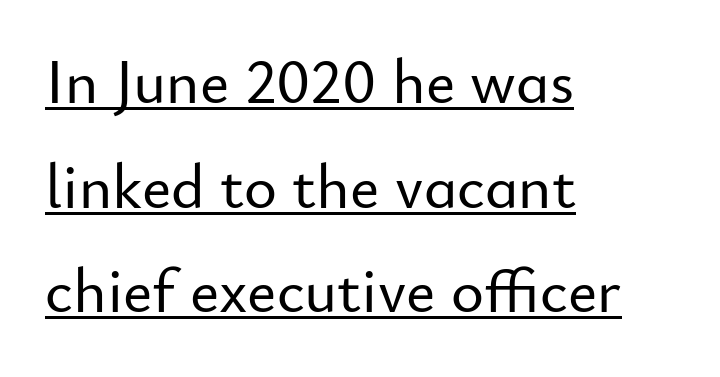
Q: Is the text italic (slanted)? A: No, it is upright.
Q: Is the typeface a serif or a sans-serif typeface? A: Sans-serif.
Q: Is the text underlined? A: Yes.
Q: How is the paragraph aligned? A: Left-aligned.
Q: Is the spacing between letters normal or unusually wide? A: Normal.
Q: Is the spacing between lines tight, normal or loose? A: Normal.
Q: Width (condensed, normal, or wide)? A: Normal.
Q: Stroke contrast? A: Low.
Q: x-height? A: Small.
Q: Monospaced? A: No.
